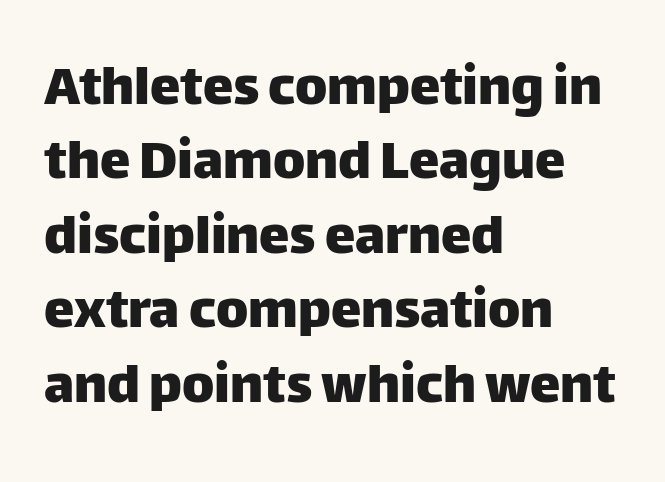
Style check: upright. Any mark beneath the type? The region is blank. You can tell from the bare stems that sans-serif type was used. The face used here is proportionally spaced, like ordinary book or web type.
